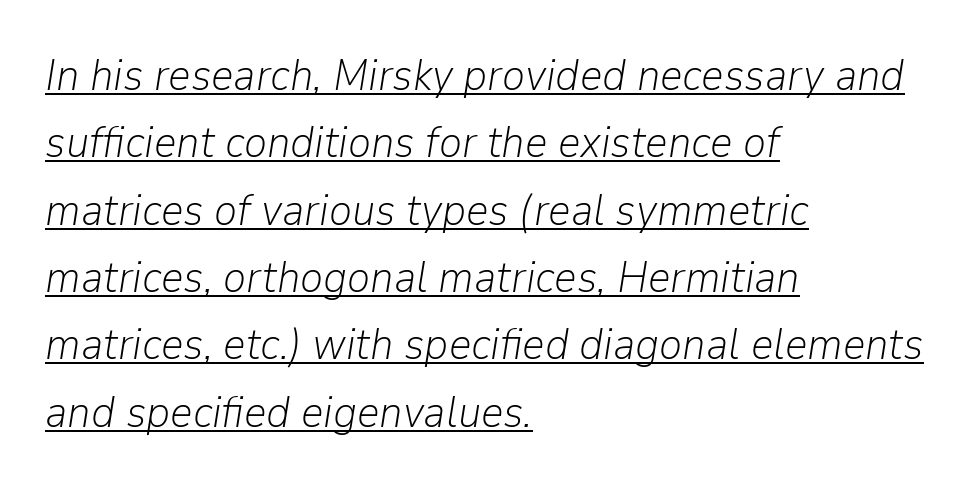
Q: Is the text bold? A: No.
Q: Is the text italic (slanted)? A: Yes, it leans right by about 9 degrees.
Q: Is the text underlined? A: Yes.
Q: How is the paragraph aligned? A: Left-aligned.
Q: Is the spacing between letters normal or unusually wide? A: Normal.
Q: Is the spacing between lines tight, normal or loose? A: Normal.
Q: Width (condensed, normal, or wide)? A: Normal.
Q: Stroke contrast? A: Low.
Q: x-height? A: Medium.
Q: Monospaced? A: No.
